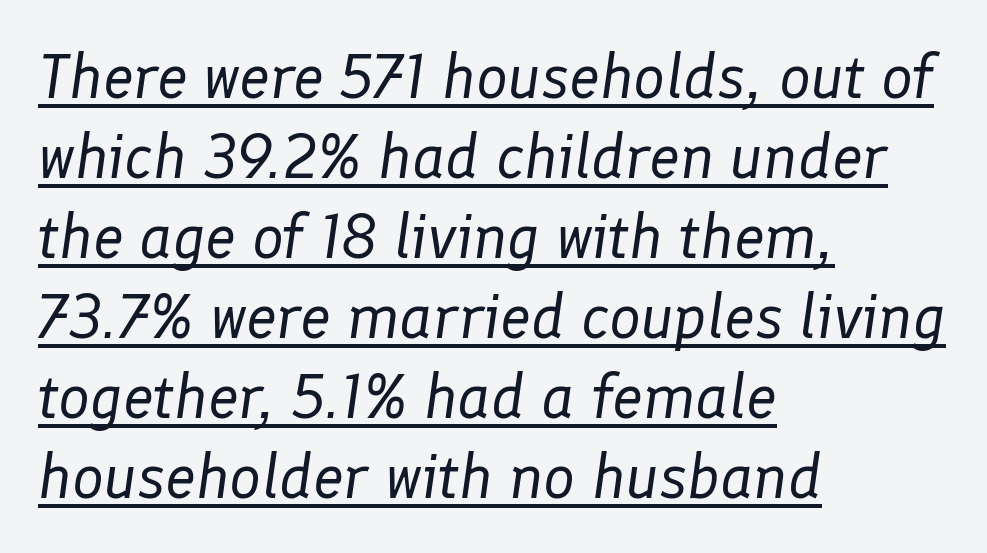
{"italic": "yes", "lean": "right", "slant_degrees": 8, "bold": "no", "weight": "regular", "width": "normal", "stroke_contrast": "low", "x_height": "medium", "monospaced": "no", "underline": "yes", "align": "left", "line_spacing": "normal", "line_spacing_ratio": 1.27, "letter_spacing": "normal", "letter_spacing_em": 0.0, "glyph_px": 63}
